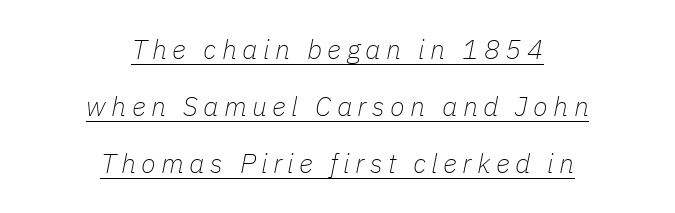
Q: Is the text bold? A: No.
Q: Is the text italic (slanted)? A: Yes, it leans right by about 11 degrees.
Q: Is the text underlined? A: Yes.
Q: How is the paragraph aligned? A: Centered.
Q: Is the spacing between letters normal or unusually wide? A: Unusually wide.
Q: Is the spacing between lines tight, normal or loose? A: Loose.
